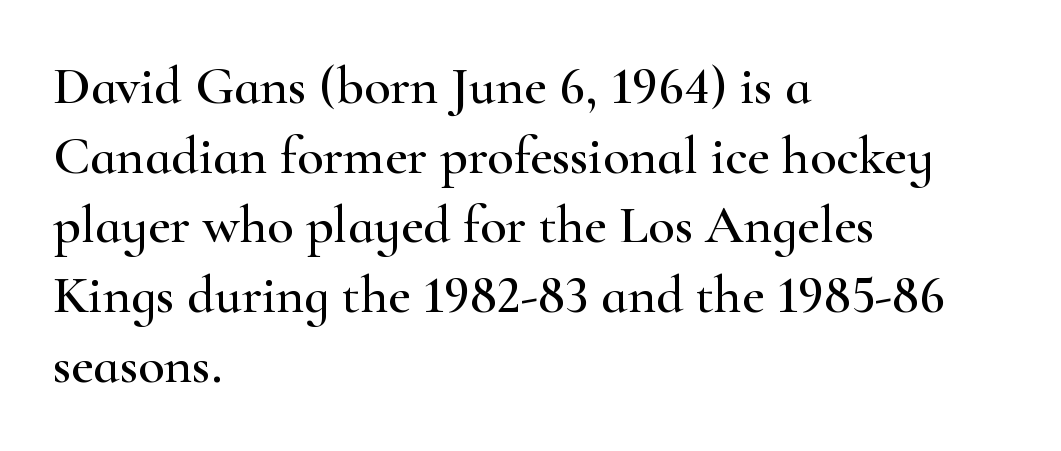
Do the characters align in a grid? No, the font is proportional. This sample uses plain, unmodified letter spacing. Quick note: not italic, upright. What's the leading like? Ordinary, nothing unusual. Are there feet on the stems? There are — it's a serif.
